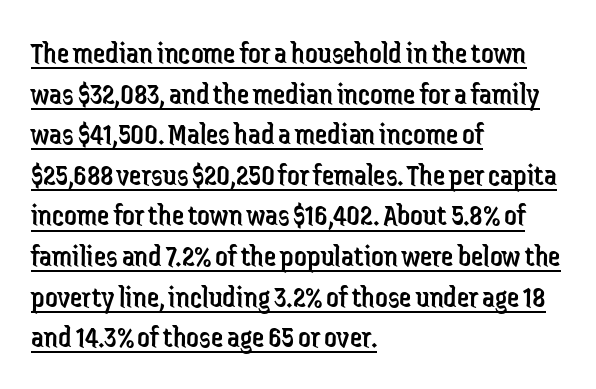
{"serif": "no", "italic": "no", "bold": "no", "weight": "regular", "width": "condensed", "stroke_contrast": "low", "x_height": "medium", "monospaced": "no", "underline": "yes", "align": "left", "line_spacing": "normal", "line_spacing_ratio": 1.31, "letter_spacing": "normal", "letter_spacing_em": 0.0, "glyph_px": 31}
